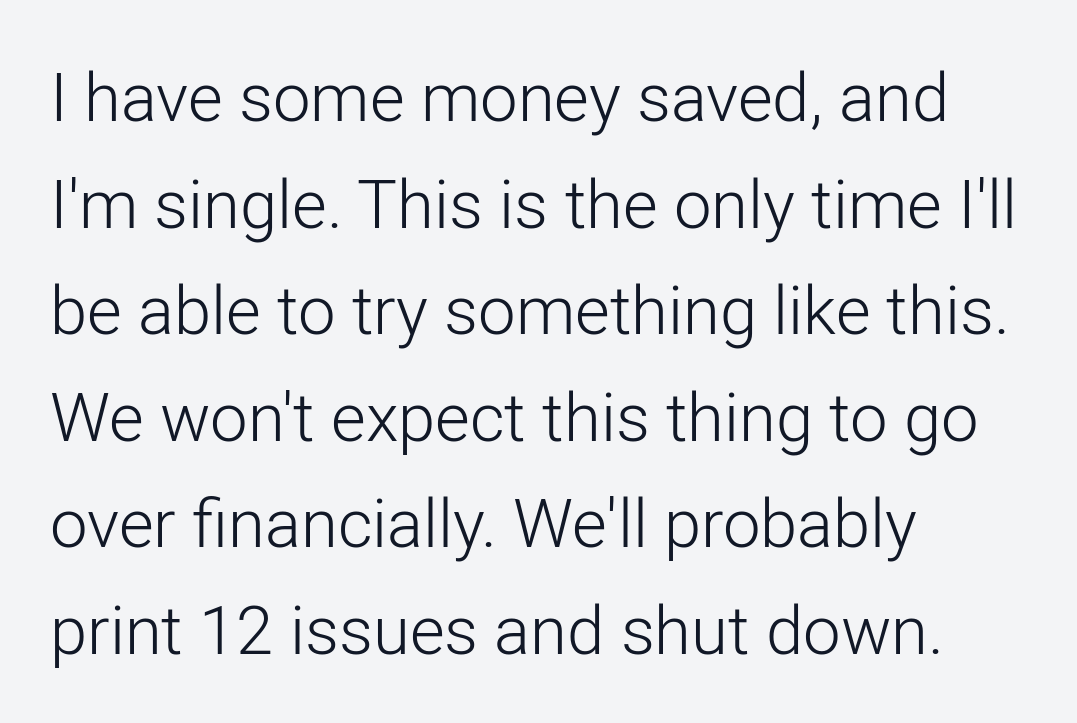
The image shows 67 px light sans-serif type, upright; set left-aligned, normal line spacing (1.59x), normal letter spacing, not underlined; low stroke contrast and a medium x-height.
